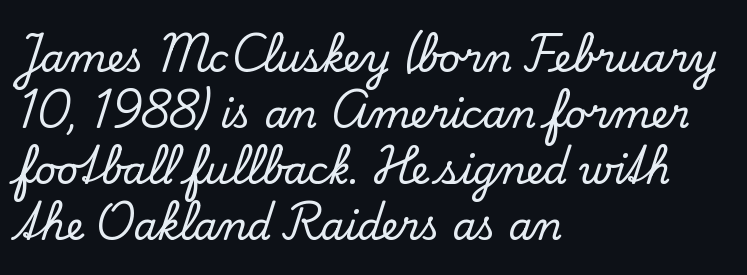
The image shows 38 px serif type; set left-aligned, normal line spacing (1.47x), normal letter spacing, not underlined; low stroke contrast and a small x-height.
